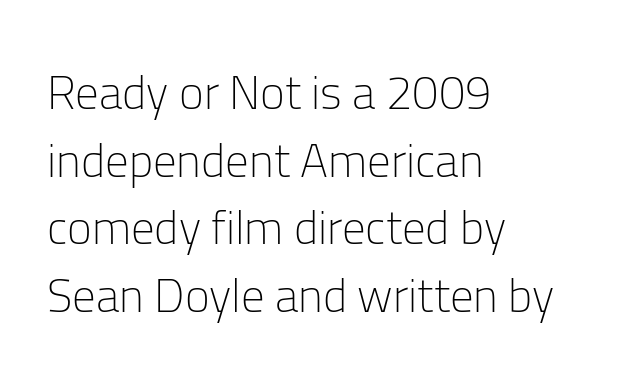
The image shows 47 px light sans-serif type, upright; set left-aligned, normal line spacing (1.44x), normal letter spacing, not underlined; low stroke contrast and a medium x-height.
